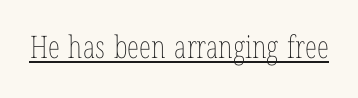
{"italic": "no", "bold": "no", "weight": "thin", "width": "condensed", "stroke_contrast": "low", "x_height": "medium", "monospaced": "no", "underline": "yes", "letter_spacing": "normal", "letter_spacing_em": 0.0, "glyph_px": 31}
